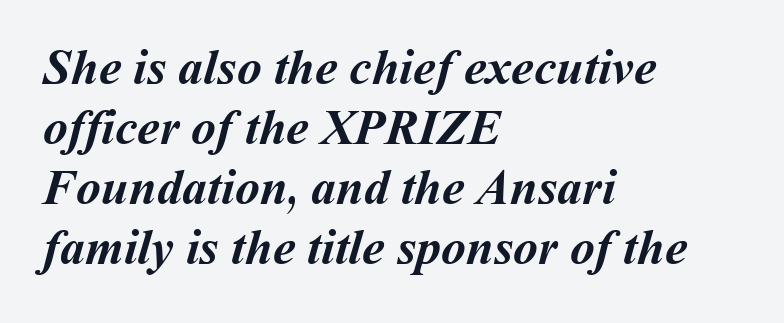
Q: Is the text bold? A: Yes.
Q: Is the text underlined? A: No.
Q: How is the paragraph aligned? A: Left-aligned.
Q: Is the spacing between letters normal or unusually wide? A: Normal.
Q: Width (condensed, normal, or wide)? A: Normal.
Q: Stroke contrast? A: Medium.
Q: x-height? A: Medium.
Q: Monospaced? A: No.
